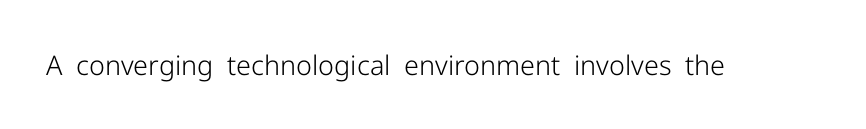
Q: Is the text bold? A: No.
Q: Is the text italic (slanted)? A: No, it is upright.
Q: Is the text underlined? A: No.
Q: Is the spacing between letters normal or unusually wide? A: Normal.
